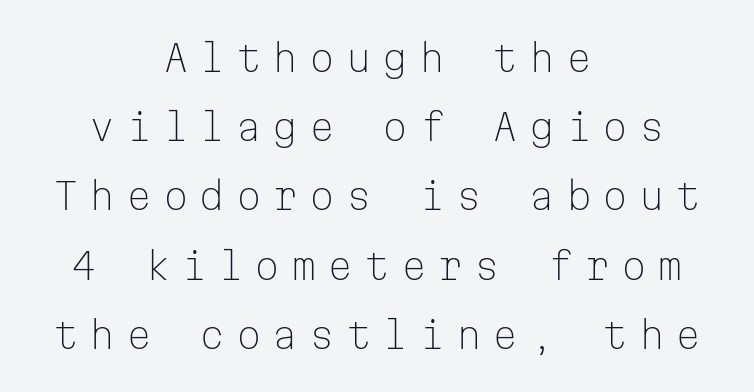
{"serif": "no", "italic": "no", "bold": "no", "weight": "light", "width": "normal", "stroke_contrast": "low", "x_height": "medium", "monospaced": "yes", "underline": "no", "align": "center", "line_spacing_ratio": 1.87, "letter_spacing": "wide", "letter_spacing_em": 0.29, "glyph_px": 37}
